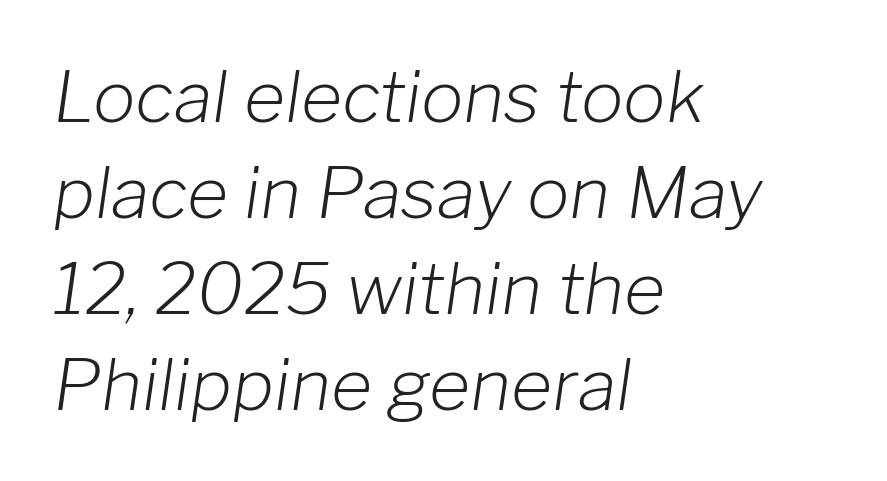
Q: Is the text bold? A: No.
Q: Is the text italic (slanted)? A: Yes, it leans right by about 8 degrees.
Q: Is the text underlined? A: No.
Q: How is the paragraph aligned? A: Left-aligned.
Q: Is the spacing between letters normal or unusually wide? A: Normal.
Q: Is the spacing between lines tight, normal or loose? A: Normal.
Q: Width (condensed, normal, or wide)? A: Normal.
Q: Stroke contrast? A: Low.
Q: x-height? A: Medium.
Q: Monospaced? A: No.
